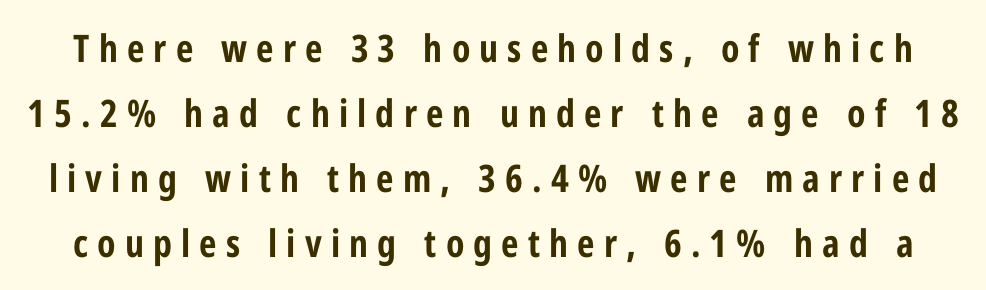
{"serif": "no", "italic": "no", "bold": "yes", "weight": "bold", "width": "condensed", "stroke_contrast": "low", "x_height": "medium", "monospaced": "no", "underline": "no", "line_spacing_ratio": 1.71, "letter_spacing": "wide", "letter_spacing_em": 0.24, "glyph_px": 38}
